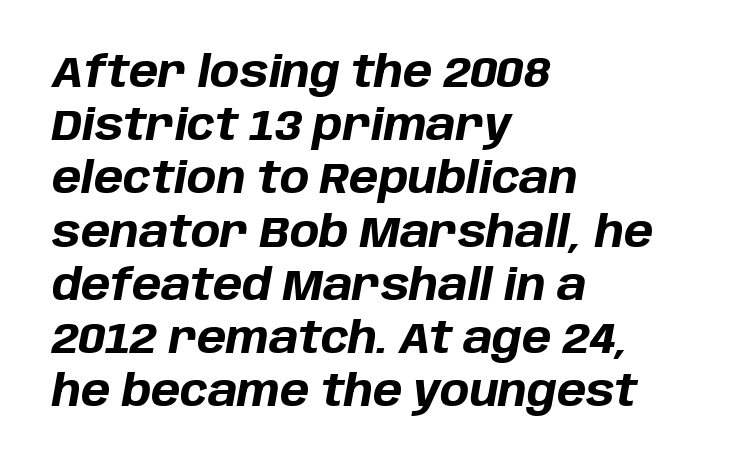
{"italic": "yes", "lean": "right", "slant_degrees": 10, "bold": "yes", "weight": "bold", "width": "normal", "stroke_contrast": "low", "x_height": "large", "monospaced": "no", "underline": "no", "align": "left", "line_spacing_ratio": 1.21, "letter_spacing": "normal", "letter_spacing_em": 0.0, "glyph_px": 44}
